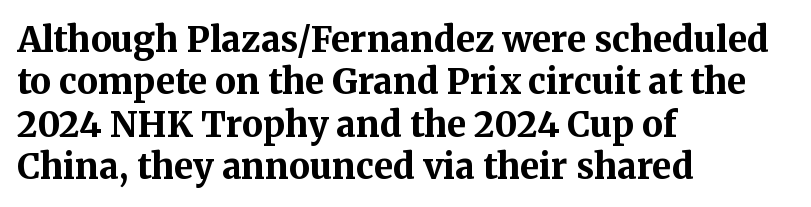
Q: Is the text bold? A: Yes.
Q: Is the text italic (slanted)? A: No, it is upright.
Q: Is the typeface a serif or a sans-serif typeface? A: Serif.
Q: Is the text underlined? A: No.
Q: How is the paragraph aligned? A: Left-aligned.
Q: Is the spacing between letters normal or unusually wide? A: Normal.
Q: Width (condensed, normal, or wide)? A: Normal.
Q: Stroke contrast? A: Medium.
Q: x-height? A: Medium.
Q: Monospaced? A: No.
